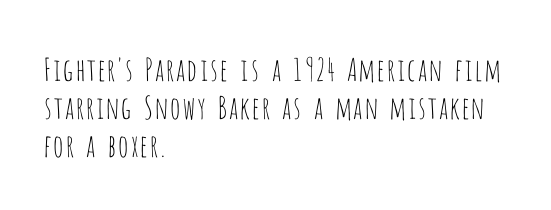
Each letter keeps its own natural width here, so spacing adapts to shape. The compositor pushed each line to the left boundary. Weight: in the light-to-regular range. Look at the tracking — it's just the regular setting, nothing added. This sample uses a sans-serif face. Posture: straight, roman, zero tilt.
